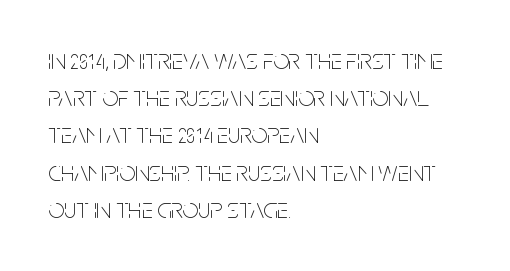
Quick note: underline off. In terms of letterform style, serifs are entirely absent. Do the characters align in a grid? No, the font is proportional. Line starts are locked; line ends wander. Reading down the column, the eye jumps a familiar distance to each next line.
